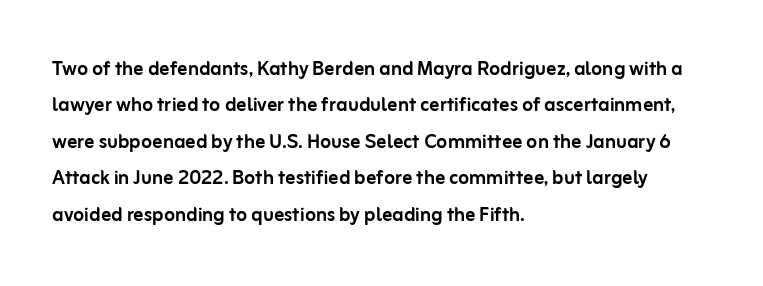
{"italic": "no", "underline": "no", "align": "left", "line_spacing": "normal", "line_spacing_ratio": 1.46, "letter_spacing": "normal", "letter_spacing_em": 0.0, "glyph_px": 25}
